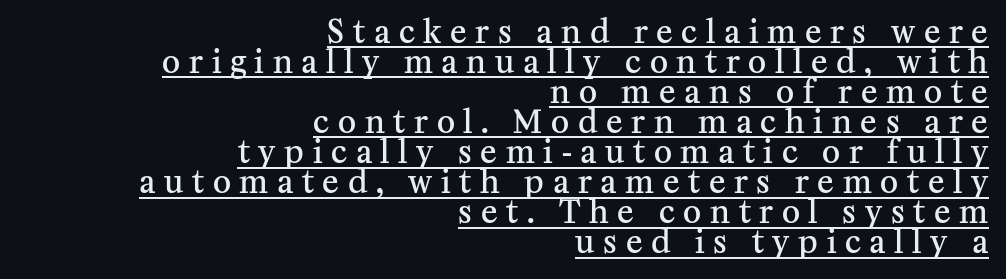
Q: Is the text bold? A: Semi-bold.
Q: Is the text italic (slanted)? A: No, it is upright.
Q: Is the typeface a serif or a sans-serif typeface? A: Serif.
Q: Is the text underlined? A: Yes.
Q: How is the paragraph aligned? A: Right-aligned.
Q: Is the spacing between letters normal or unusually wide? A: Unusually wide.
Q: Is the spacing between lines tight, normal or loose? A: Tight.
Q: Width (condensed, normal, or wide)? A: Normal.
Q: Stroke contrast? A: Medium.
Q: x-height? A: Medium.
Q: Monospaced? A: No.
